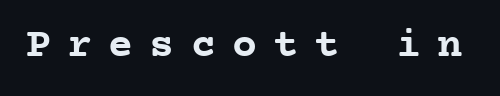
Each row of text sits above clean, open space. Summary of weight: heavy, a full bold. Characters remain perfectly vertical along every line. Is this a fixed-width face? Yes — each glyph sits in an identical cell.
